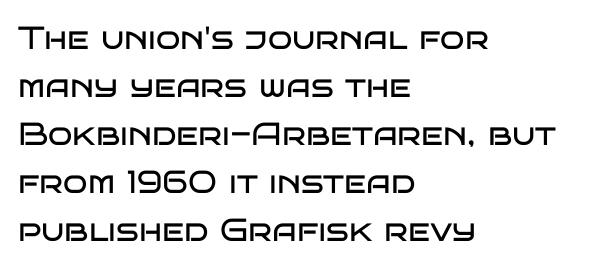
Q: Is the text bold? A: No.
Q: Is the text italic (slanted)? A: No, it is upright.
Q: Is the typeface a serif or a sans-serif typeface? A: Sans-serif.
Q: Is the text underlined? A: No.
Q: How is the paragraph aligned? A: Left-aligned.
Q: Is the spacing between letters normal or unusually wide? A: Normal.
Q: Is the spacing between lines tight, normal or loose? A: Normal.
Q: Width (condensed, normal, or wide)? A: Wide.
Q: Stroke contrast? A: Low.
Q: x-height? A: Large.
Q: Monospaced? A: No.
